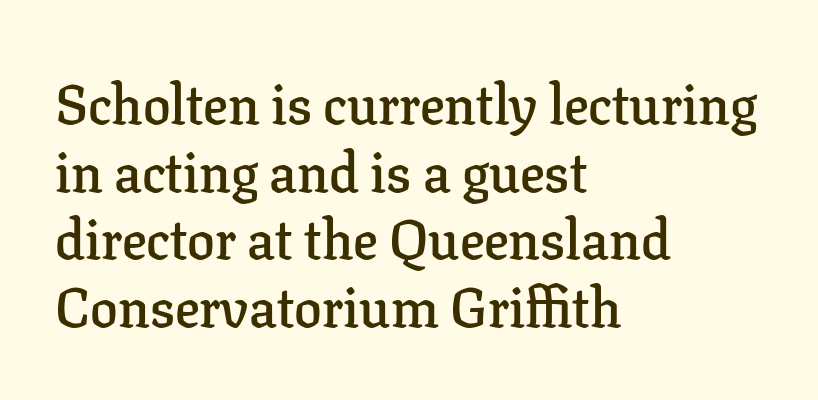
The rendering keeps characters at their native spacing. I'd call this a serif setting — the letters wear small feet. Posture: vertical. Look at the stroke-to-counter ratio: somewhat heavy, a semibold. Left-aligned paragraph, ragged on the right. Do the characters align in a grid? No, the font is proportional.
